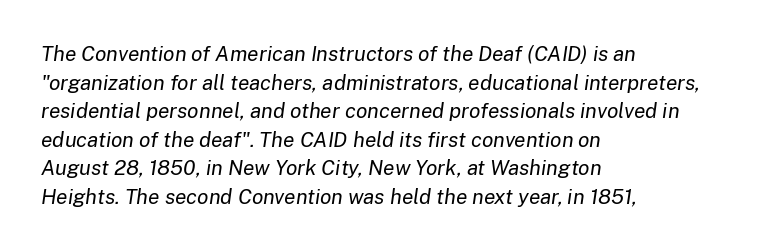
The passage shown stacks its lines at a standard gap. Unmarked baselines from the first word to the last. Notice how the stems are inclined rather than vertical — that's the hallmark of italics. The face looks like a standard text weight, possibly lighter. You could call the tracking neutral — neither tight nor loose. Left-aligned paragraph, ragged on the right.
